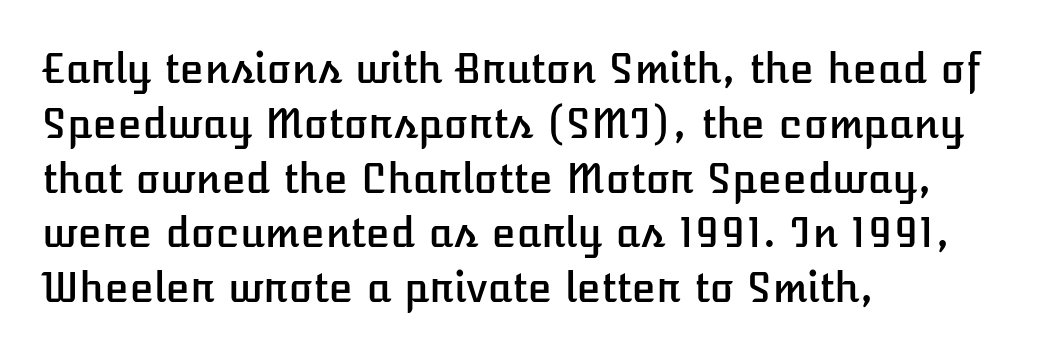
{"italic": "no", "width": "normal", "stroke_contrast": "low", "x_height": "medium", "monospaced": "no", "underline": "no", "align": "left", "line_spacing": "normal", "line_spacing_ratio": 1.37, "letter_spacing": "normal", "letter_spacing_em": 0.0, "glyph_px": 40}
